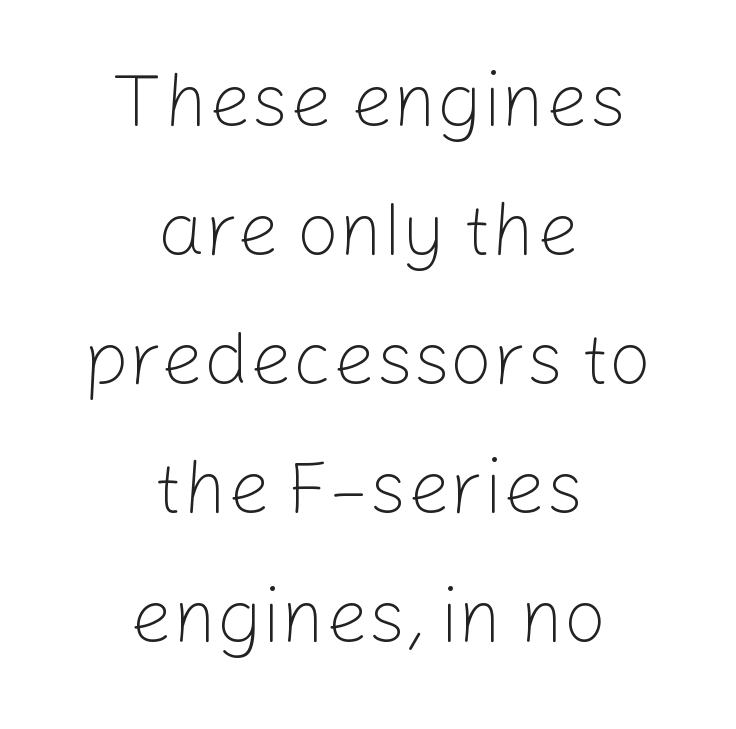
{"serif": "no", "italic": "no", "bold": "no", "weight": "light", "width": "normal", "stroke_contrast": "low", "x_height": "medium", "monospaced": "no", "underline": "no", "align": "center", "line_spacing_ratio": 1.72, "letter_spacing": "normal", "letter_spacing_em": 0.0, "glyph_px": 75}
